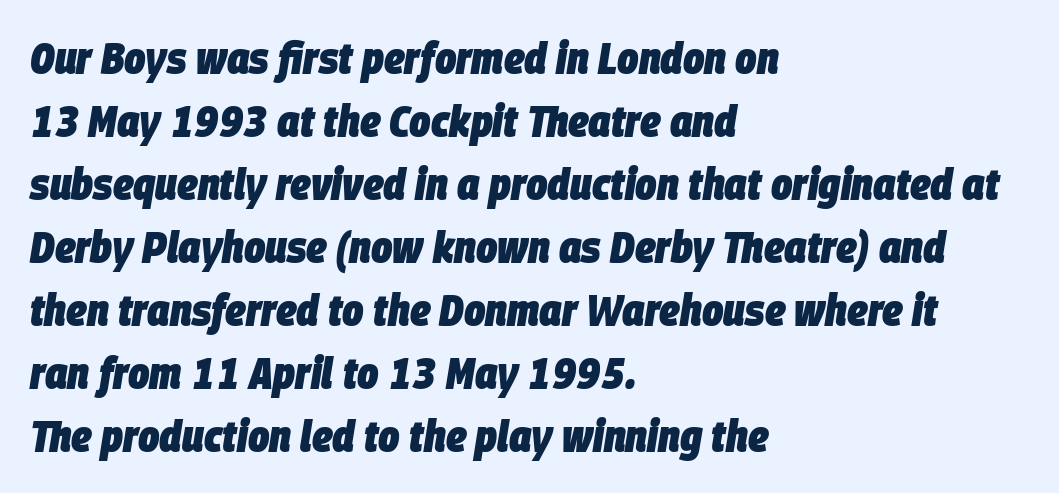
The image shows 45 px heavy, condensed type, italic (leaning right); set left-aligned, normal line spacing (1.4x), normal letter spacing, not underlined; low stroke contrast and a large x-height.
